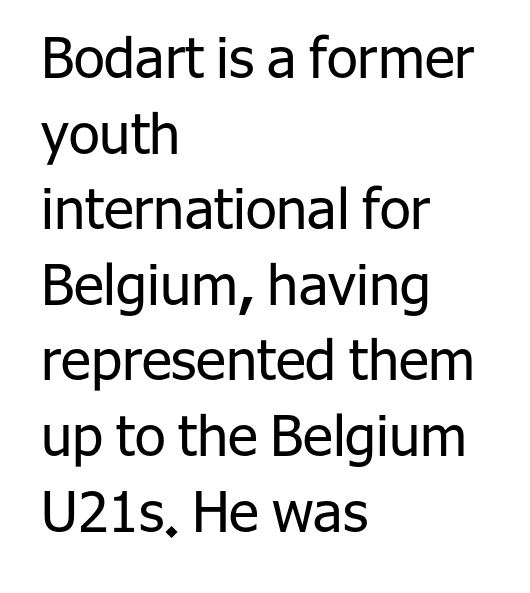
{"serif": "no", "italic": "no", "bold": "no", "weight": "regular", "width": "normal", "stroke_contrast": "low", "x_height": "medium", "monospaced": "no", "underline": "no", "align": "left", "line_spacing": "normal", "line_spacing_ratio": 1.35, "letter_spacing": "normal", "letter_spacing_em": 0.0, "glyph_px": 56}
